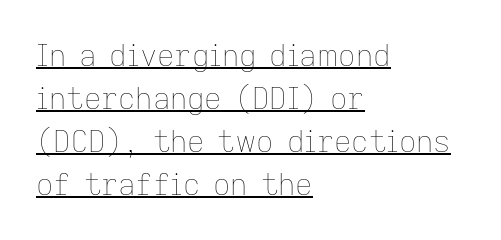
Q: Is the text bold? A: No.
Q: Is the text italic (slanted)? A: No, it is upright.
Q: Is the text underlined? A: Yes.
Q: How is the paragraph aligned? A: Left-aligned.
Q: Is the spacing between letters normal or unusually wide? A: Normal.
Q: Is the spacing between lines tight, normal or loose? A: Normal.
Q: Width (condensed, normal, or wide)? A: Normal.
Q: Stroke contrast? A: Low.
Q: x-height? A: Medium.
Q: Monospaced? A: No.
